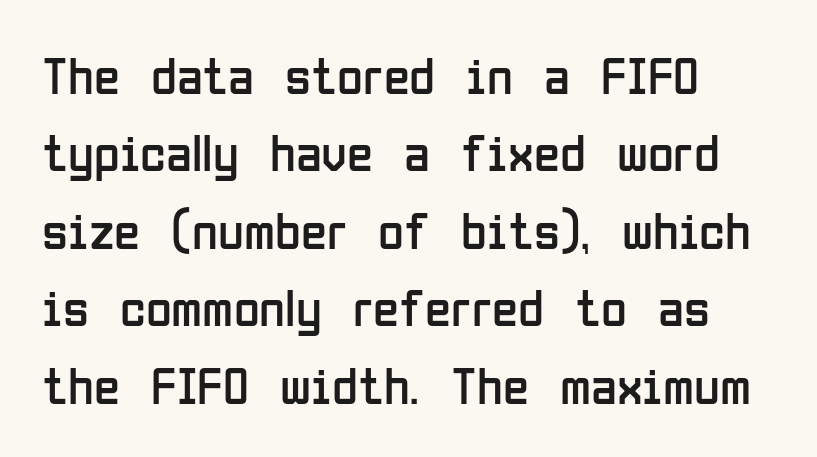
Q: Is the text bold? A: No.
Q: Is the text italic (slanted)? A: No, it is upright.
Q: Is the typeface a serif or a sans-serif typeface? A: Sans-serif.
Q: Is the text underlined? A: No.
Q: How is the paragraph aligned? A: Left-aligned.
Q: Is the spacing between letters normal or unusually wide? A: Normal.
Q: Is the spacing between lines tight, normal or loose? A: Normal.
Q: Width (condensed, normal, or wide)? A: Condensed.
Q: Stroke contrast? A: Low.
Q: x-height? A: Medium.
Q: Monospaced? A: No.
